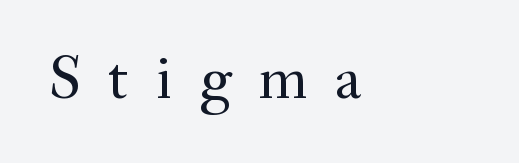
Proportional: the letters do not fall into vertical columns. You can tell from the footed stems that serif type was used. The axis of the letterforms is exactly vertical. Is the type heavy? It reads as light-to-regular instead.
